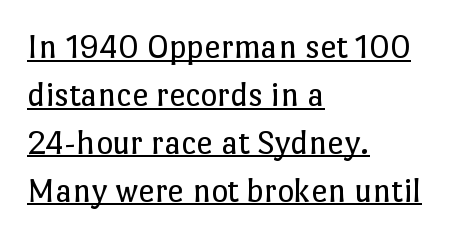
{"italic": "no", "bold": "no", "weight": "regular", "width": "normal", "stroke_contrast": "low", "x_height": "medium", "monospaced": "no", "underline": "yes", "align": "left", "line_spacing": "normal", "line_spacing_ratio": 1.33, "letter_spacing": "normal", "letter_spacing_em": 0.0, "glyph_px": 36}
